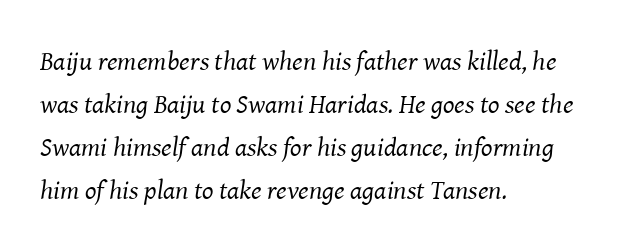
Q: Is the text bold? A: No.
Q: Is the text italic (slanted)? A: Yes, it leans right by about 8 degrees.
Q: Is the text underlined? A: No.
Q: How is the paragraph aligned? A: Left-aligned.
Q: Is the spacing between letters normal or unusually wide? A: Normal.
Q: Is the spacing between lines tight, normal or loose? A: Normal.
